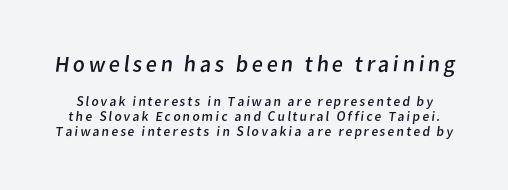
{"bold": "no", "underline": "no", "line_spacing": "tight", "line_spacing_ratio": 1.08, "larger_block": "first", "size_ratio": 1.64, "glyph_px": 23}
